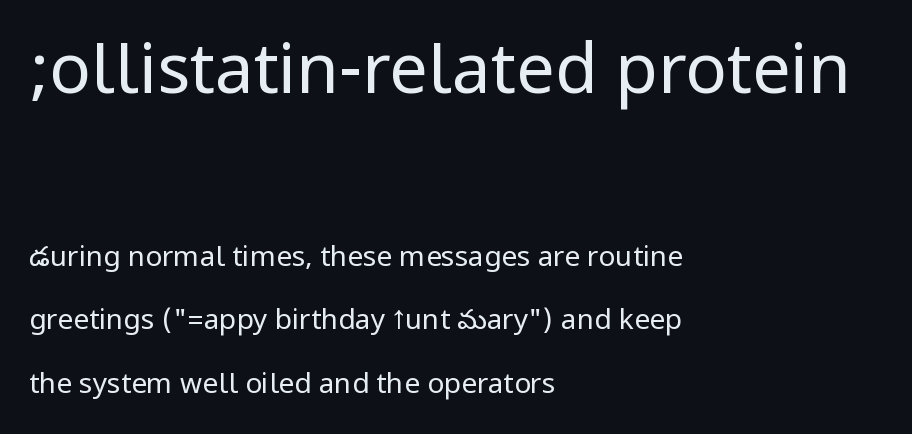
Q: Is the text bold? A: No.
Q: Is the text italic (slanted)? A: No, it is upright.
Q: Is the typeface a serif or a sans-serif typeface? A: Sans-serif.
Q: Is the text underlined? A: No.
Q: How is the paragraph aligned? A: Left-aligned.
Q: Is the spacing between letters normal or unusually wide? A: Normal.
Q: Is the spacing between lines tight, normal or loose? A: Loose.
Q: Which block of text is set in a larger size, the first (top) or the second (bottom)? A: The first (top) one.
Q: Width (condensed, normal, or wide)? A: Condensed.
Q: Stroke contrast? A: Low.
